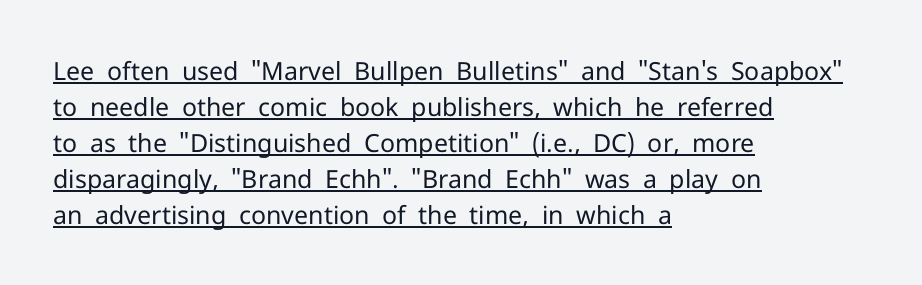
The image shows 25 px text type, upright; set left-aligned, normal line spacing (1.44x), normal letter spacing, underlined.
